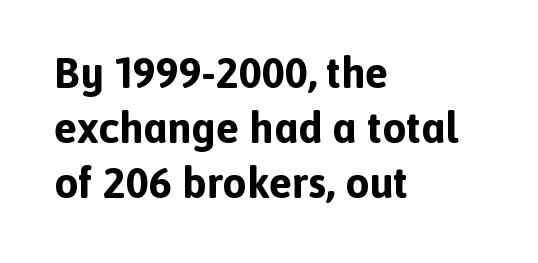
The image shows 43 px bold sans-serif type, upright; set left-aligned, normal line spacing (1.28x), normal letter spacing, not underlined; a medium x-height.
